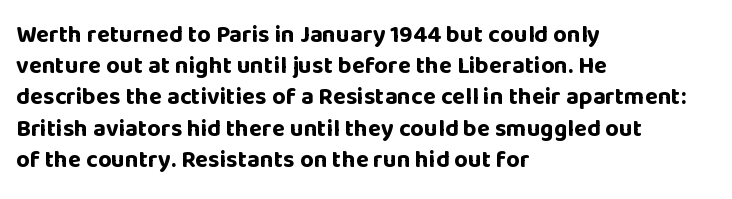
The image shows 24 px bold type, upright; set left-aligned, normal line spacing (1.3x), normal letter spacing, not underlined.
